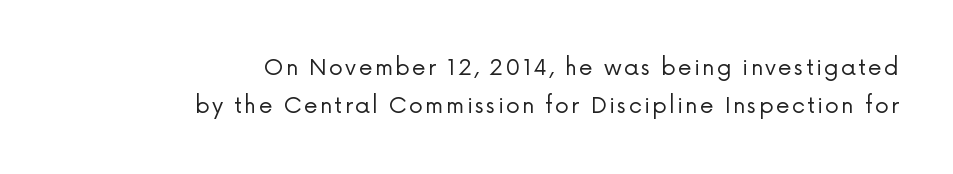
The image shows 22 px text type, upright; set right-aligned, line spacing 1.72x, not underlined.
